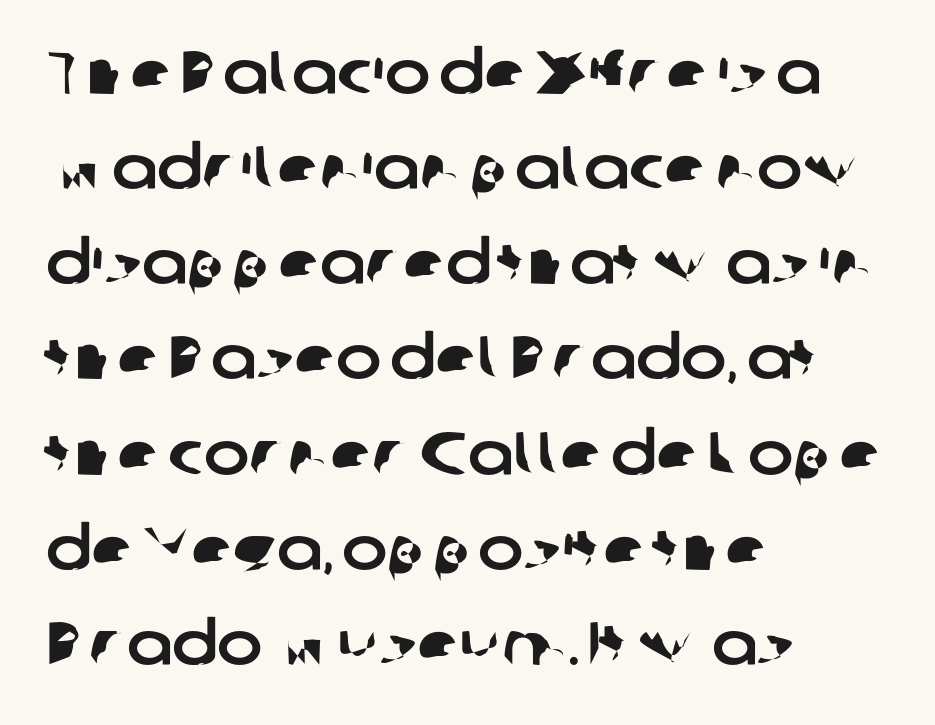
Q: Is the typeface a serif or a sans-serif typeface? A: Sans-serif.
Q: Is the text underlined? A: No.
Q: How is the paragraph aligned? A: Left-aligned.
Q: Is the spacing between letters normal or unusually wide? A: Normal.
Q: Is the spacing between lines tight, normal or loose? A: Normal.
Q: Width (condensed, normal, or wide)? A: Normal.
Q: Stroke contrast? A: Low.
Q: x-height? A: Medium.
Q: Monospaced? A: No.
